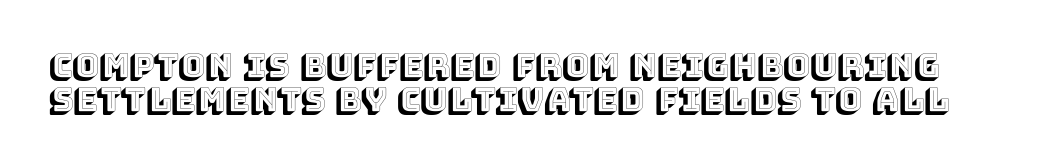
The image shows 32 px text type, upright; set tight line spacing (1.05x), normal letter spacing, not underlined; a large x-height.
